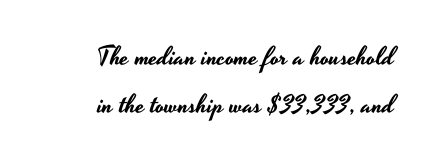
{"underline": "no", "align": "right", "line_spacing_ratio": 1.86, "letter_spacing": "normal", "letter_spacing_em": 0.0, "glyph_px": 26}
